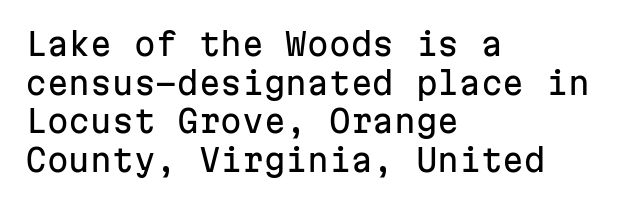
Just letters on the line, the space beneath them empty. Do the characters align in a grid? Yes, the font is monospaced. Does extra space separate the letters? No, they use regular spacing. You can tell from the bare stems that sans-serif type was used.
